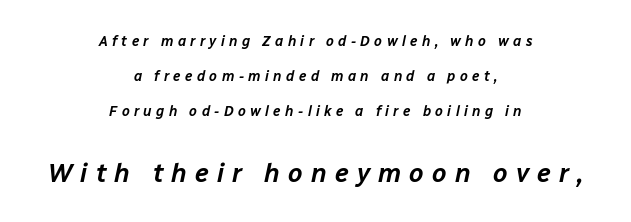
Between one letter and the next there's a generous, obvious gap. Note: smaller setting up top, larger setting below. This rendering features lettering with no underline. What's the leading like? Stretched, with rows far apart.
